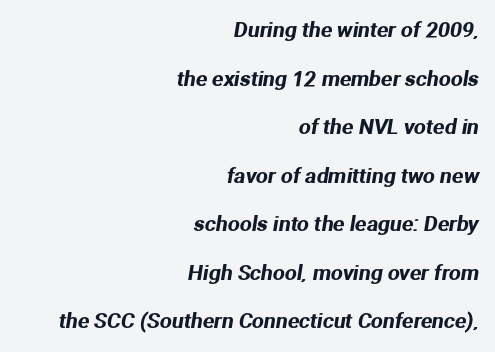
The image shows 21 px text type; set right-aligned, loose line spacing (2.31x), normal letter spacing, not underlined.
